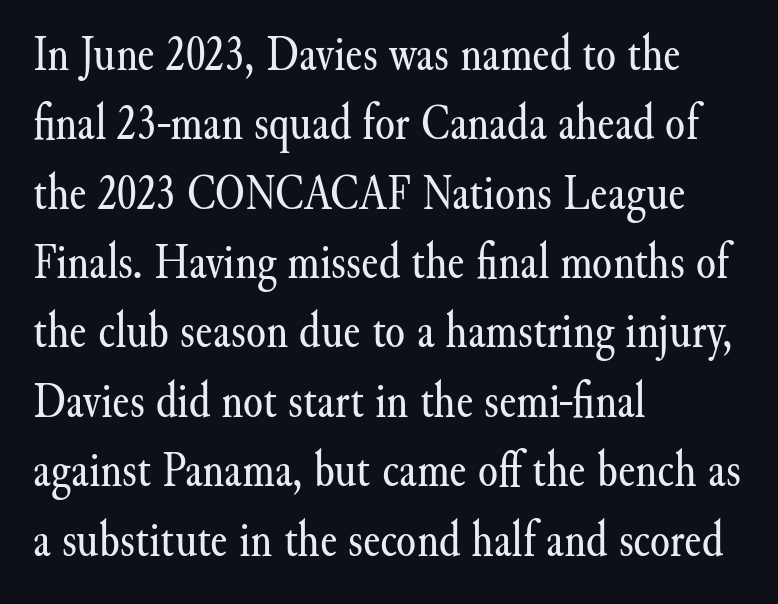
{"serif": "yes", "italic": "no", "bold": "no", "weight": "regular", "width": "normal", "stroke_contrast": "medium", "x_height": "small", "monospaced": "no", "underline": "no", "align": "left", "line_spacing": "normal", "line_spacing_ratio": 1.36, "letter_spacing": "normal", "letter_spacing_em": 0.0, "glyph_px": 51}
